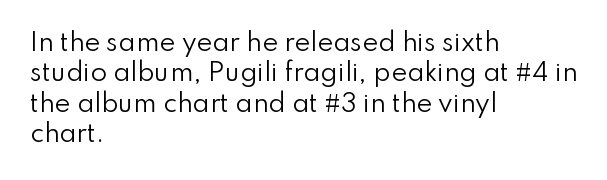
{"italic": "no", "bold": "no", "underline": "no", "align": "left", "line_spacing": "normal", "line_spacing_ratio": 1.27, "letter_spacing": "normal", "letter_spacing_em": 0.0, "glyph_px": 24}
